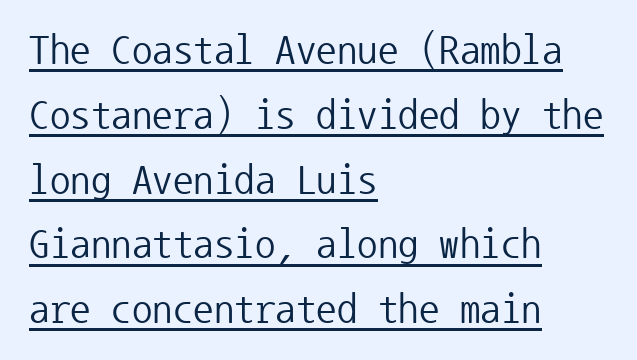
Unlike italic type, these characters show no tilt at all. The letters sit at their default tracking, neither squeezed nor spread. Unlike a traditional serif, this face leaves its strokes unadorned. The passage is arranged the way most books set body copy — flush left. The line-height multiplier appears to be the usual default. The lettering is marked with a stroke running underneath it.
